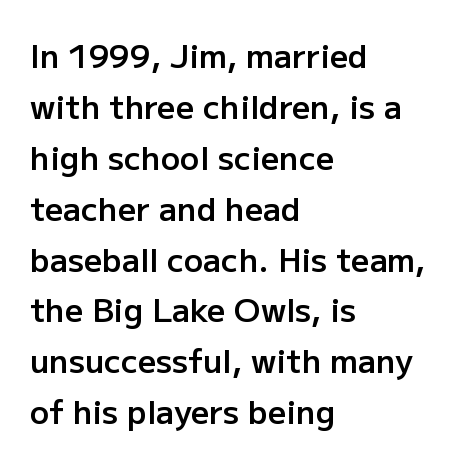
The type is set solid horizontally, with unmodified tracking. Layout note: lines flush left. I'd call this a sans setting — the letters go barefoot. These lines were composed using upright roman letters. Rows of type keep a routine distance in the vertical direction. Letters rest on an invisible, unmarked baseline.
